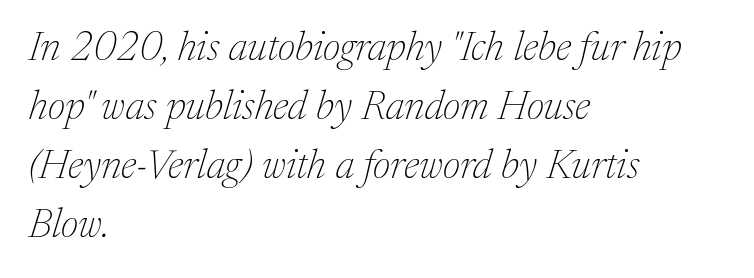
The image shows 41 px thin serif type, italic (leaning right); set left-aligned, normal line spacing (1.44x), normal letter spacing, not underlined; medium stroke contrast and a medium x-height.
